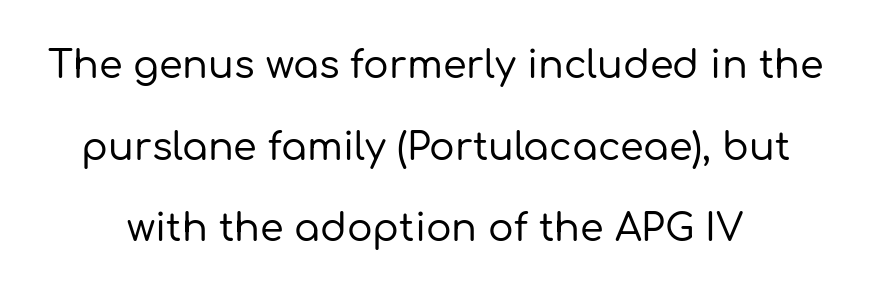
The image shows 38 px sans-serif type, upright; set centered, loose line spacing (2.15x), normal letter spacing, not underlined; low stroke contrast and a medium x-height.
